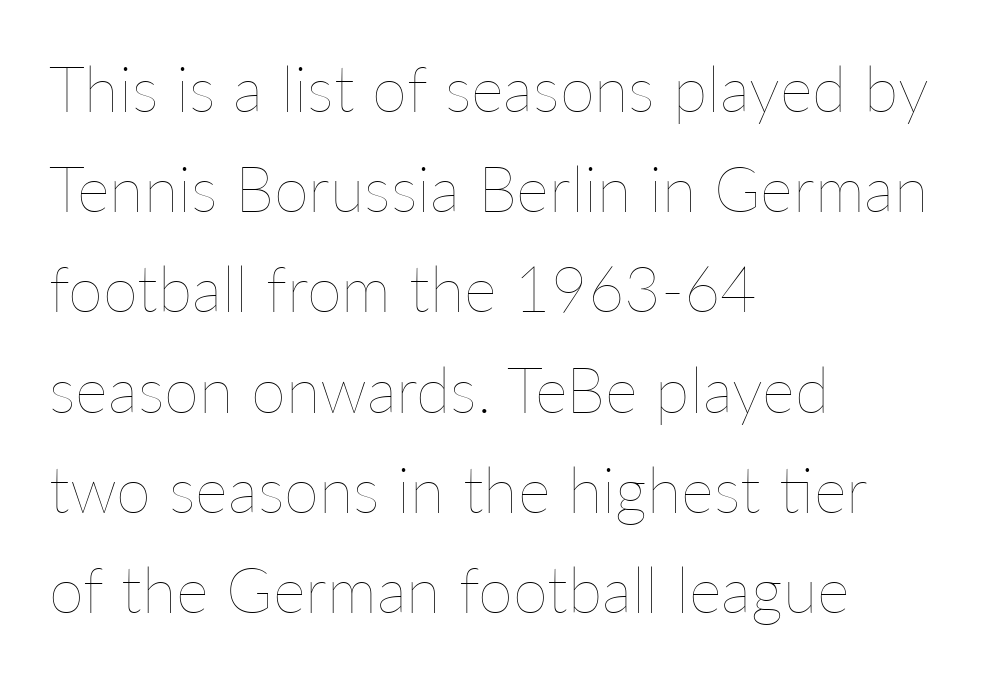
Each letter keeps its own natural width here, so spacing adapts to shape. A normal amount of white space separates one row of letters from the next. No chunkiness to these letters — they're not bold. The gaps between neighbouring characters are ordinary and unremarkable.
